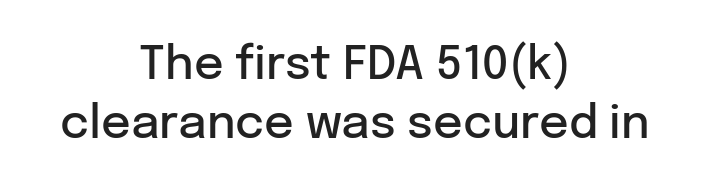
Here the designer chose a conventional face with non-uniform glyph widths. Look at the bottom of the vertical strokes: they stop flat, with no serifs. On the weight axis this lands at semibold, roughly 600. The gaps between neighbouring characters are ordinary and unremarkable. Rows of type keep a routine distance in the vertical direction.
